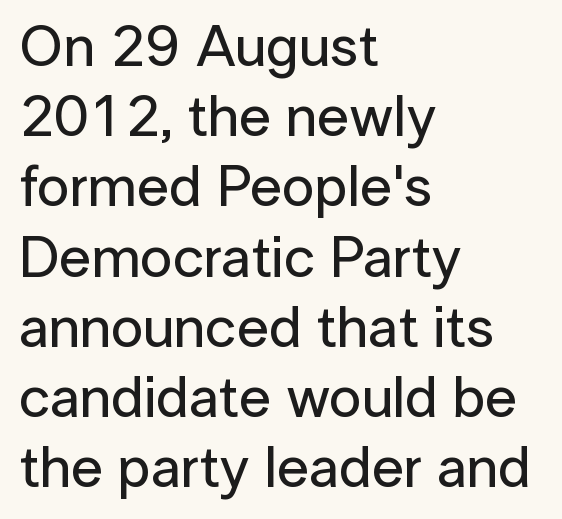
Note the varied advance widths — an 'i' is clearly narrower than an 'm'. The typeface chosen for these lines omits serifs. Is the letter spacing exaggerated? No — it looks like the ordinary default. Descenders hang freely into open space. Nope, not italic — everything's standing straight.
